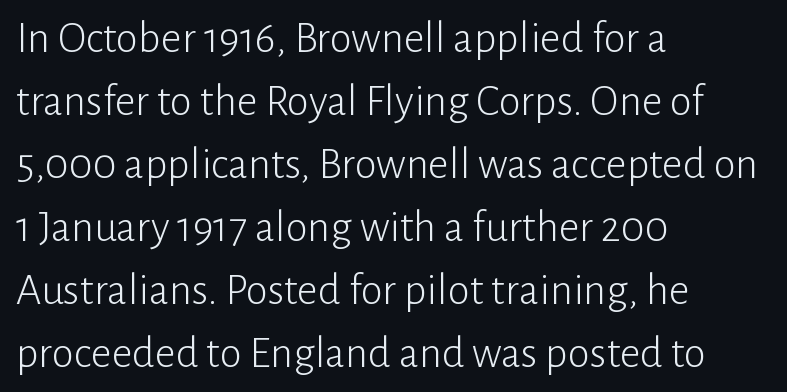
{"serif": "no", "italic": "no", "bold": "no", "weight": "light", "width": "normal", "stroke_contrast": "low", "x_height": "medium", "monospaced": "no", "underline": "no", "align": "left", "line_spacing": "normal", "line_spacing_ratio": 1.4, "letter_spacing": "normal", "letter_spacing_em": 0.0, "glyph_px": 45}
